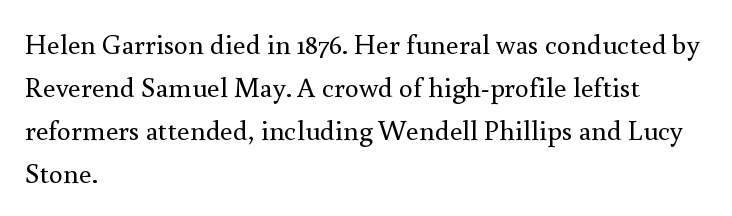
The image shows 28 px regular-weight serif type, upright; set left-aligned, normal line spacing (1.53x), normal letter spacing, not underlined; medium stroke contrast and a small x-height.
